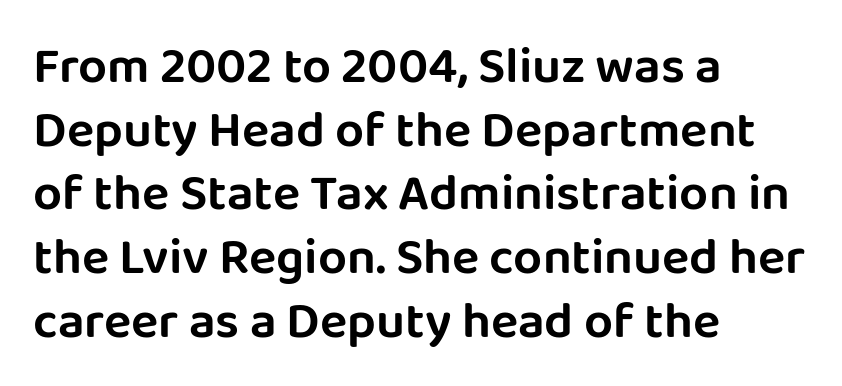
{"serif": "no", "italic": "no", "width": "normal", "stroke_contrast": "low", "x_height": "large", "monospaced": "no", "underline": "no", "align": "left", "line_spacing": "normal", "line_spacing_ratio": 1.25, "letter_spacing": "normal", "letter_spacing_em": 0.0, "glyph_px": 51}
